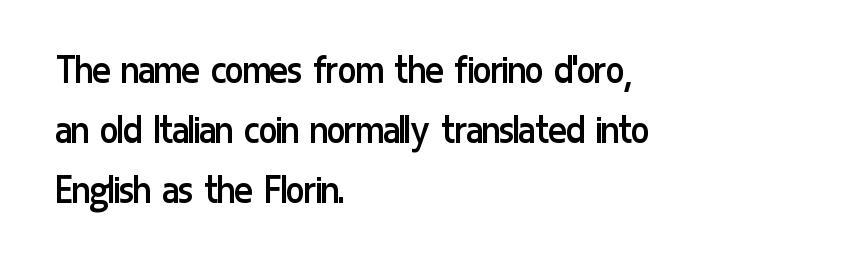
{"serif": "no", "italic": "no", "bold": "no", "weight": "regular", "width": "condensed", "stroke_contrast": "low", "x_height": "medium", "monospaced": "no", "underline": "no", "align": "left", "line_spacing": "normal", "line_spacing_ratio": 1.39, "letter_spacing": "normal", "letter_spacing_em": 0.0, "glyph_px": 43}
